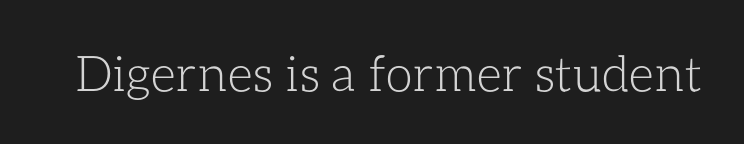
Q: Is the text bold? A: No.
Q: Is the text italic (slanted)? A: No, it is upright.
Q: Is the text underlined? A: No.
Q: Is the spacing between letters normal or unusually wide? A: Normal.
Q: Width (condensed, normal, or wide)? A: Normal.
Q: Stroke contrast? A: Low.
Q: x-height? A: Medium.
Q: Monospaced? A: No.
